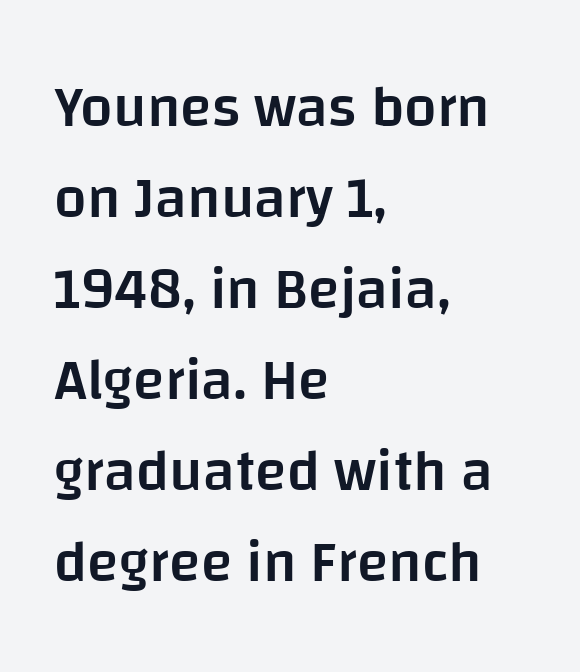
The image shows 58 px semibold sans-serif type, upright; set left-aligned, normal line spacing (1.57x), normal letter spacing, not underlined; low stroke contrast and a large x-height.
